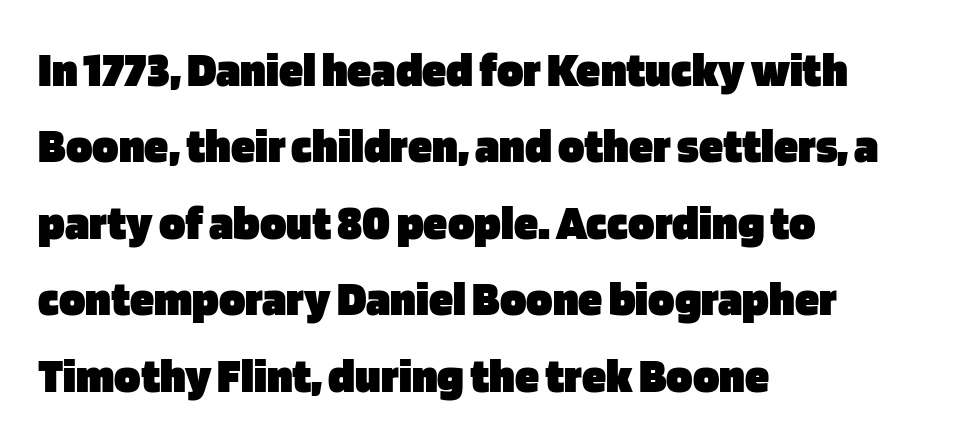
Q: Is the text bold? A: Yes.
Q: Is the text italic (slanted)? A: No, it is upright.
Q: Is the typeface a serif or a sans-serif typeface? A: Sans-serif.
Q: Is the text underlined? A: No.
Q: How is the paragraph aligned? A: Left-aligned.
Q: Is the spacing between letters normal or unusually wide? A: Normal.
Q: Is the spacing between lines tight, normal or loose? A: Normal.
Q: Width (condensed, normal, or wide)? A: Normal.
Q: Stroke contrast? A: Low.
Q: x-height? A: Large.
Q: Monospaced? A: No.
